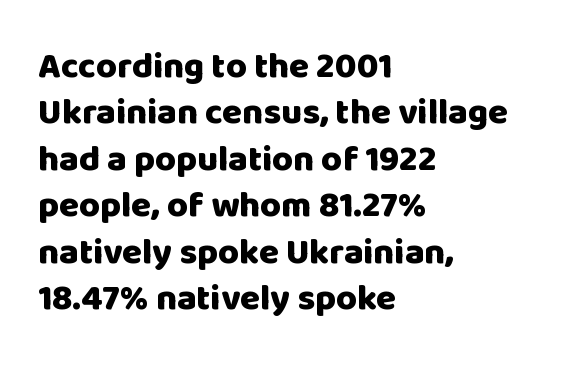
Q: Is the text bold? A: Yes.
Q: Is the text italic (slanted)? A: No, it is upright.
Q: Is the typeface a serif or a sans-serif typeface? A: Sans-serif.
Q: Is the text underlined? A: No.
Q: How is the paragraph aligned? A: Left-aligned.
Q: Is the spacing between letters normal or unusually wide? A: Normal.
Q: Is the spacing between lines tight, normal or loose? A: Normal.
Q: Width (condensed, normal, or wide)? A: Normal.
Q: Stroke contrast? A: Low.
Q: x-height? A: Large.
Q: Monospaced? A: No.
